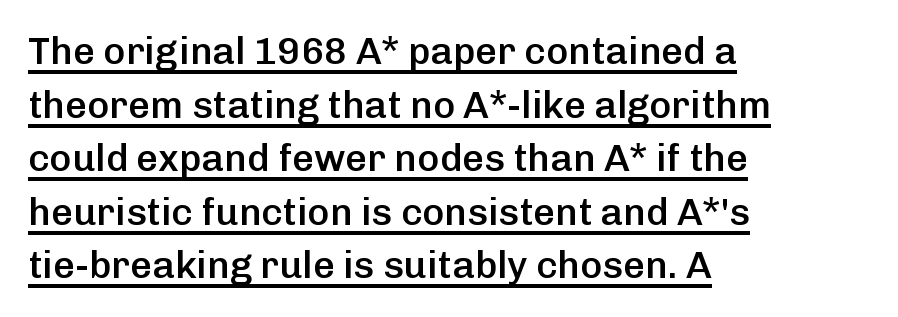
The image shows 38 px semibold sans-serif type, upright; set left-aligned, normal line spacing (1.41x), normal letter spacing, underlined; low stroke contrast and a medium x-height.
